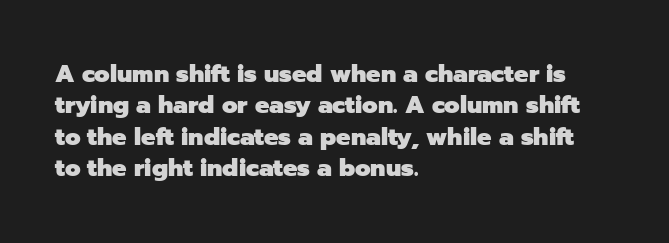
{"italic": "no", "bold": "yes", "underline": "no", "align": "left", "line_spacing": "normal", "line_spacing_ratio": 1.31, "letter_spacing": "normal", "letter_spacing_em": 0.0, "glyph_px": 24}
